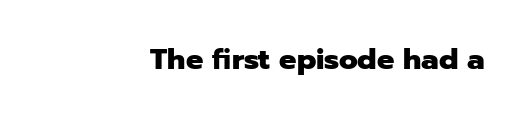
{"serif": "no", "italic": "no", "bold": "yes", "weight": "heavy", "width": "normal", "stroke_contrast": "low", "x_height": "medium", "monospaced": "no", "underline": "no", "align": "right", "letter_spacing": "normal", "letter_spacing_em": 0.0, "glyph_px": 29}
